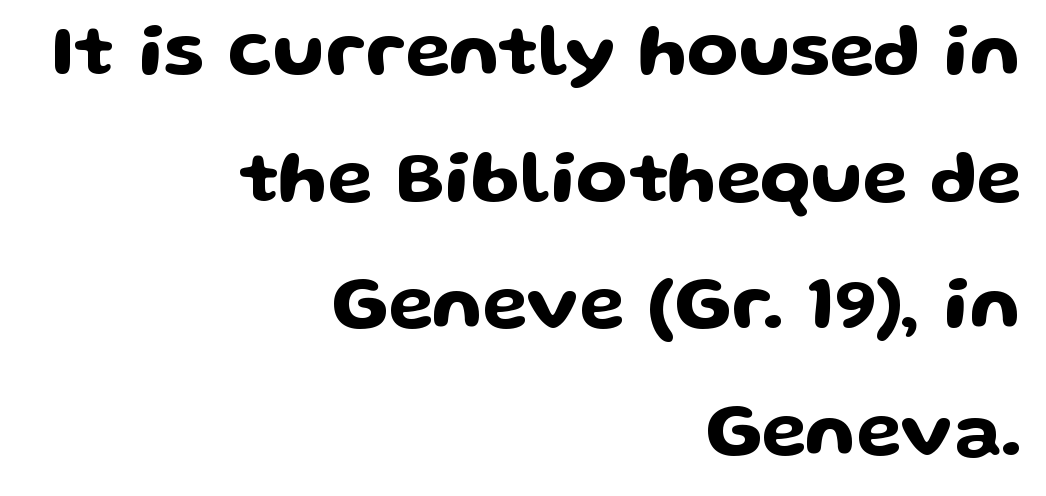
{"serif": "no", "italic": "no", "width": "wide", "stroke_contrast": "low", "x_height": "medium", "monospaced": "no", "underline": "no", "align": "right", "line_spacing_ratio": 1.71, "letter_spacing": "normal", "letter_spacing_em": 0.0, "glyph_px": 74}
